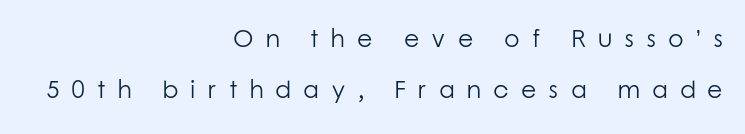
Q: Is the text bold? A: No.
Q: Is the text italic (slanted)? A: No, it is upright.
Q: Is the text underlined? A: No.
Q: How is the paragraph aligned? A: Right-aligned.
Q: Is the spacing between letters normal or unusually wide? A: Unusually wide.
Q: Is the spacing between lines tight, normal or loose? A: Loose.
